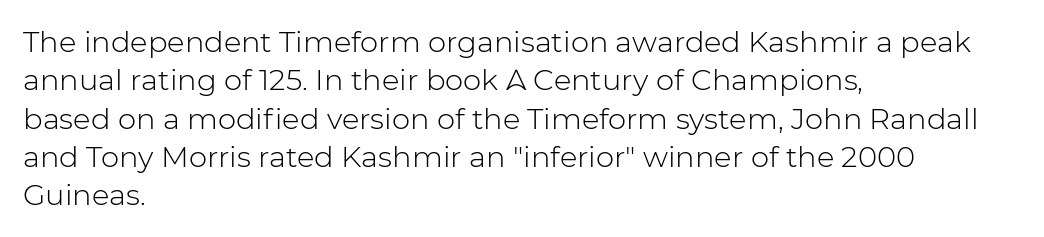
Q: Is the text bold? A: No.
Q: Is the text italic (slanted)? A: No, it is upright.
Q: Is the typeface a serif or a sans-serif typeface? A: Sans-serif.
Q: Is the text underlined? A: No.
Q: How is the paragraph aligned? A: Left-aligned.
Q: Is the spacing between letters normal or unusually wide? A: Normal.
Q: Is the spacing between lines tight, normal or loose? A: Normal.
Q: Width (condensed, normal, or wide)? A: Normal.
Q: Stroke contrast? A: Low.
Q: x-height? A: Medium.
Q: Monospaced? A: No.
